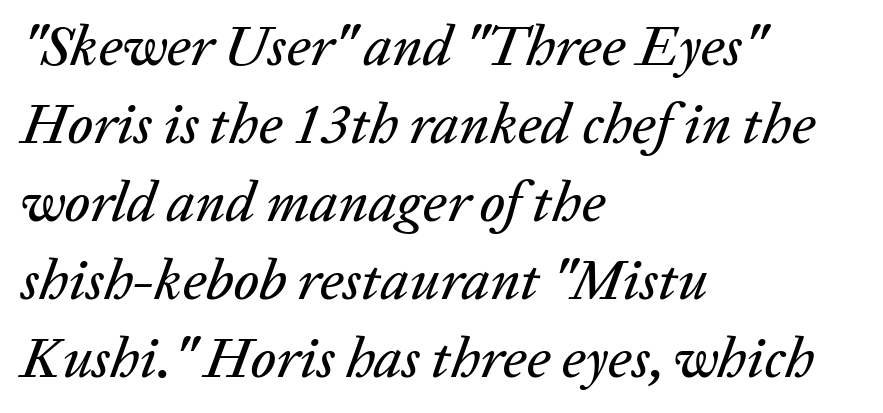
Q: Is the text italic (slanted)? A: Yes, it leans right by about 20 degrees.
Q: Is the text underlined? A: No.
Q: How is the paragraph aligned? A: Left-aligned.
Q: Is the spacing between letters normal or unusually wide? A: Normal.
Q: Is the spacing between lines tight, normal or loose? A: Normal.
Q: Width (condensed, normal, or wide)? A: Normal.
Q: Stroke contrast? A: Low.
Q: x-height? A: Medium.
Q: Monospaced? A: No.
